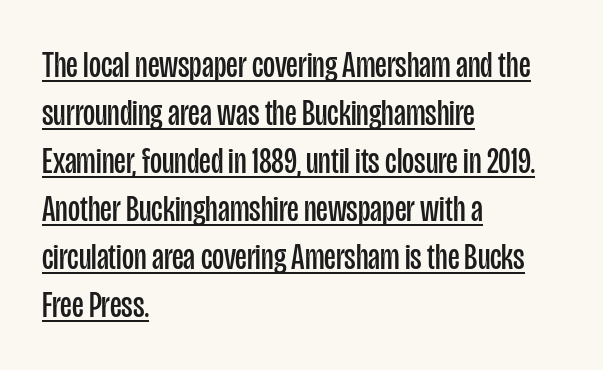
Note the varied advance widths — an 'i' is clearly narrower than an 'm'. Classification — sans serif. The passage shown has conventional tracking throughout. Does the lettering tilt? It doesn't — this is upright. The typesetter chose a ragged-right arrangement here.
